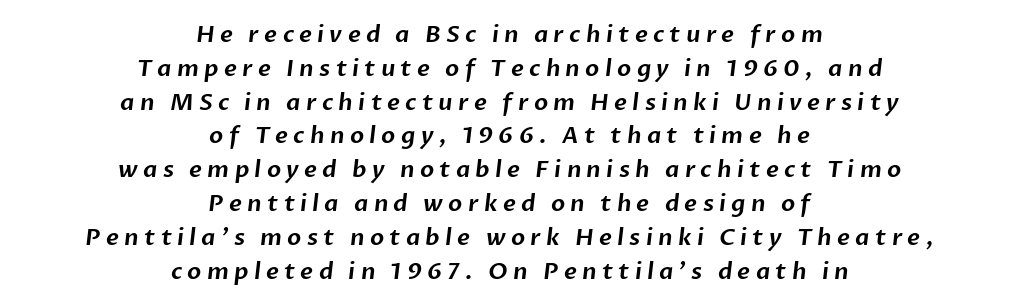
The image shows 23 px text type; set centered, normal line spacing (1.47x), unusually wide letter spacing (+0.23 em), not underlined.
